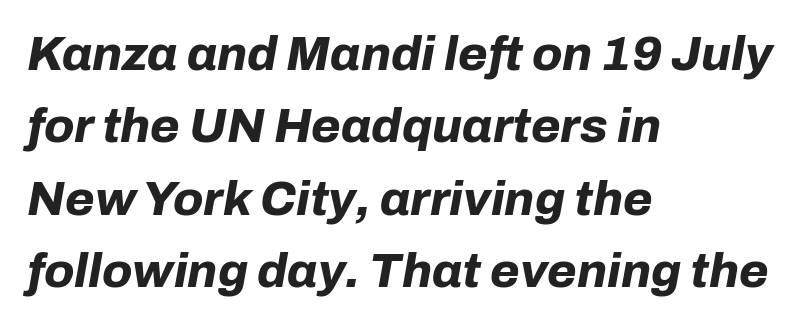
The image shows 48 px bold type, italic (leaning right); set left-aligned, normal line spacing (1.51x), normal letter spacing, not underlined; low stroke contrast and a medium x-height.
